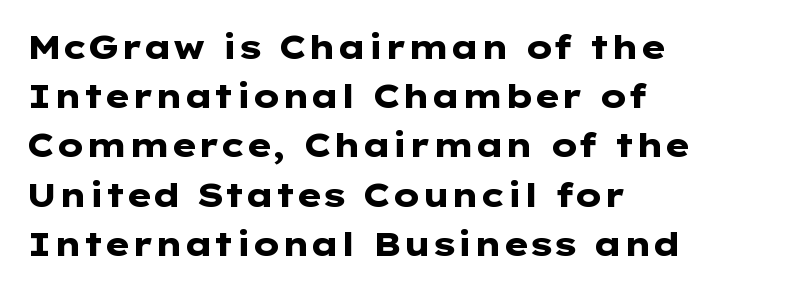
The image shows 33 px heavy, wide sans-serif type, upright; set left-aligned, normal line spacing (1.49x), normal letter spacing, not underlined; low stroke contrast and a medium x-height.
